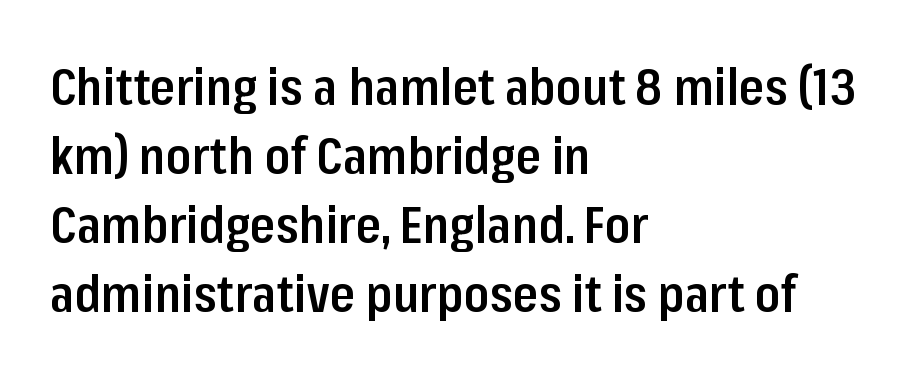
Each line starts at the same left margin while the right side varies. The font family rendered here belongs to the sans-serif group. A typesetter would call this proportional, since set widths differ per character. Designer's note — italics off, roman on.
